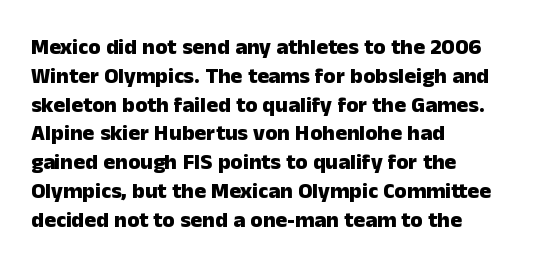
{"italic": "no", "bold": "yes", "underline": "no", "align": "left", "line_spacing": "normal", "line_spacing_ratio": 1.31, "letter_spacing": "normal", "letter_spacing_em": 0.0, "glyph_px": 22}
